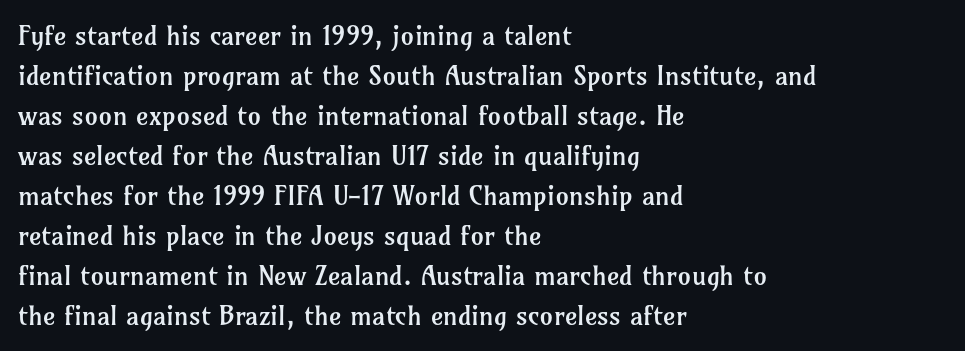
The image shows 27 px text type, upright; set left-aligned, normal line spacing (1.48x), normal letter spacing, not underlined.
